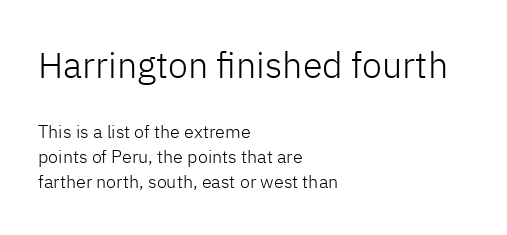
{"serif": "no", "italic": "no", "bold": "no", "weight": "light", "width": "normal", "stroke_contrast": "low", "x_height": "medium", "monospaced": "no", "underline": "no", "align": "left", "line_spacing": "normal", "line_spacing_ratio": 1.41, "letter_spacing": "normal", "letter_spacing_em": 0.0, "larger_block": "first", "size_ratio": 2.0, "glyph_px": 36}
